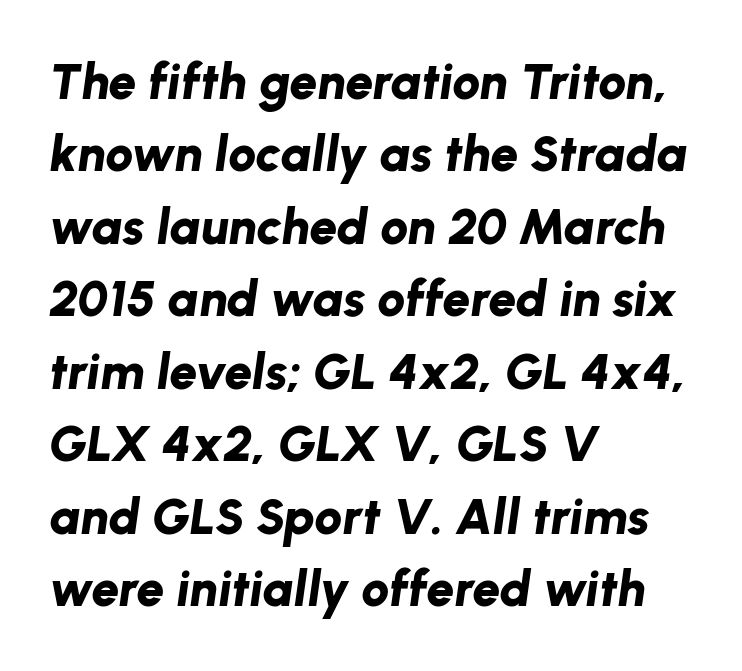
Designer's note — italics engaged. Successive baselines arrive at the customary interval. Quick note: underline off. The face used here has the dense, thick strokes of a bold. The rag falls on the right side of this text block. The horizontal fit of the characters is conventional and even.
